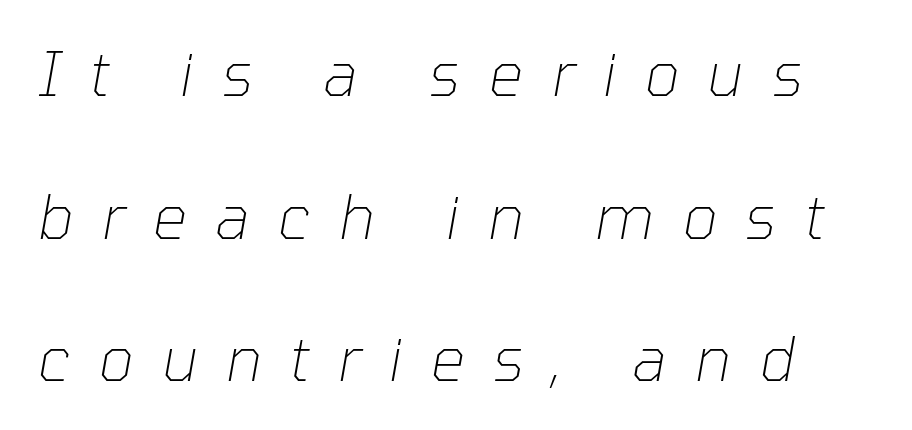
{"italic": "yes", "lean": "right", "slant_degrees": 10, "bold": "no", "weight": "thin", "width": "normal", "stroke_contrast": "low", "x_height": "medium", "monospaced": "no", "underline": "no", "align": "left", "line_spacing": "loose", "line_spacing_ratio": 2.34, "letter_spacing": "wide", "letter_spacing_em": 0.46, "glyph_px": 61}
